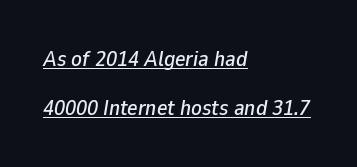
{"italic": "yes", "lean": "right", "slant_degrees": 9, "underline": "yes", "align": "left", "line_spacing": "loose", "line_spacing_ratio": 2.24, "letter_spacing": "normal", "letter_spacing_em": 0.0, "glyph_px": 22}
